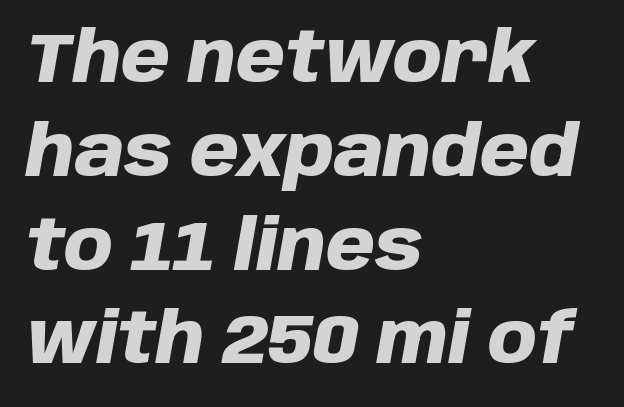
{"italic": "yes", "lean": "right", "slant_degrees": 10, "bold": "yes", "weight": "heavy", "width": "normal", "stroke_contrast": "low", "x_height": "large", "monospaced": "no", "underline": "no", "align": "left", "line_spacing": "normal", "line_spacing_ratio": 1.34, "letter_spacing": "normal", "letter_spacing_em": 0.0, "glyph_px": 70}
